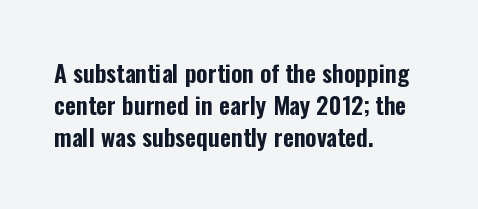
Q: Is the text italic (slanted)? A: No, it is upright.
Q: Is the text underlined? A: No.
Q: How is the paragraph aligned? A: Left-aligned.
Q: Is the spacing between letters normal or unusually wide? A: Normal.
Q: Is the spacing between lines tight, normal or loose? A: Normal.
